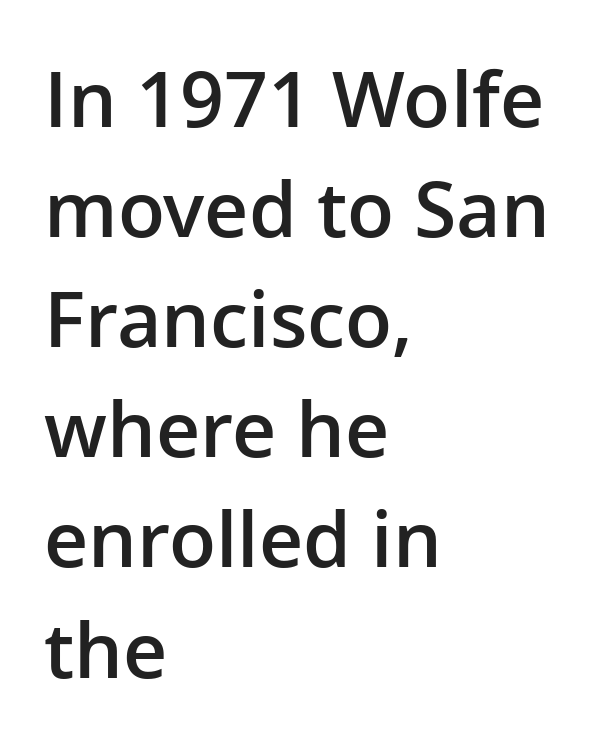
The image shows 77 px semibold sans-serif type, upright; set left-aligned, normal line spacing (1.43x), normal letter spacing, not underlined; low stroke contrast and a medium x-height.
